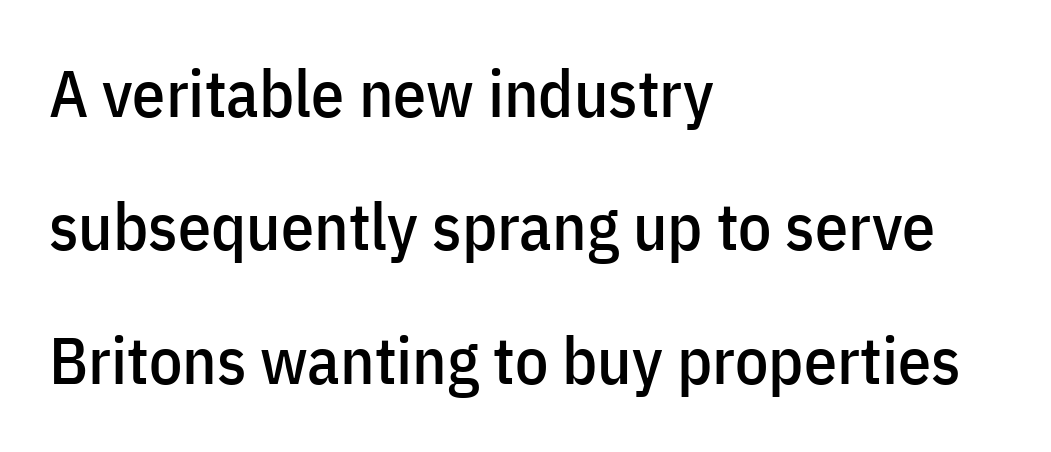
{"serif": "no", "italic": "no", "width": "condensed", "stroke_contrast": "low", "x_height": "medium", "monospaced": "no", "underline": "no", "align": "left", "line_spacing": "loose", "line_spacing_ratio": 2.02, "letter_spacing": "normal", "letter_spacing_em": 0.0, "glyph_px": 66}
